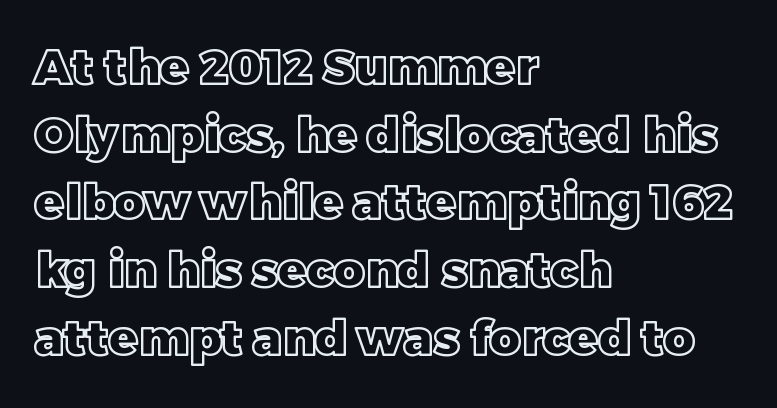
The image shows 48 px text type, upright; set left-aligned, normal line spacing (1.41x), normal letter spacing, not underlined; a large x-height.
